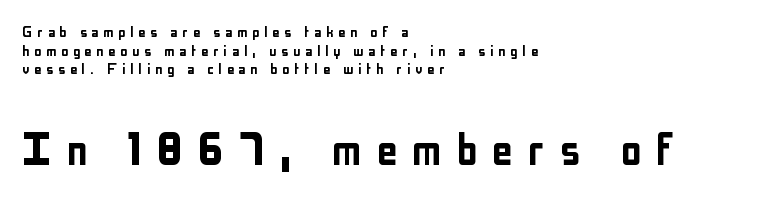
Varying glyph widths throughout — classic text-font behaviour. Descenders hang freely into open space. The second block has been scaled up relative to the first. The lettering holds an erect, upright posture throughout. The space between consecutive lines is stingy.
